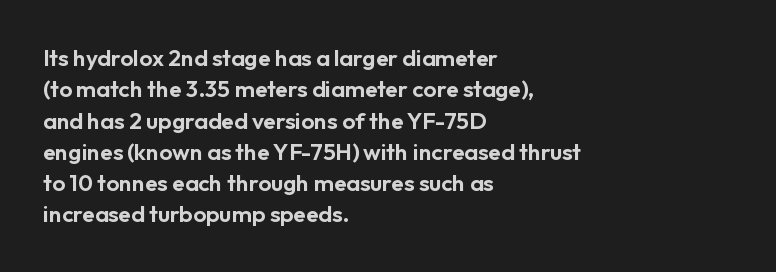
The image shows 23 px text type, upright; set left-aligned, normal line spacing (1.36x), normal letter spacing, not underlined.
